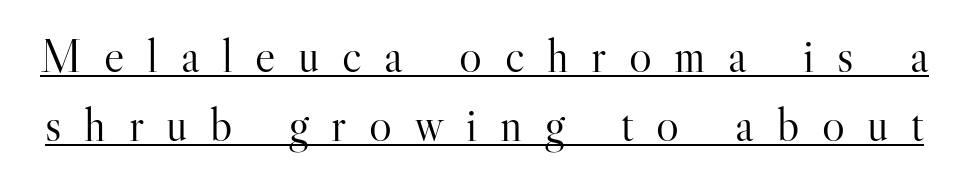
Q: Is the text bold? A: No.
Q: Is the text italic (slanted)? A: No, it is upright.
Q: Is the typeface a serif or a sans-serif typeface? A: Serif.
Q: Is the text underlined? A: Yes.
Q: Is the spacing between letters normal or unusually wide? A: Unusually wide.
Q: Is the spacing between lines tight, normal or loose? A: Normal.
Q: Width (condensed, normal, or wide)? A: Normal.
Q: Stroke contrast? A: High.
Q: x-height? A: Small.
Q: Monospaced? A: No.
